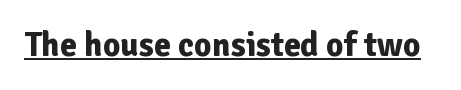
Plenty of ink on the page — the face is bold. Looks like regular typesetting: each glyph gets only the width it needs. Standard letterfit; no display-style spreading of the glyphs. Ordinary non-slanted type is in use. Underlining? Definitely there. The designer went with a sans here, leaving each stem footless.
